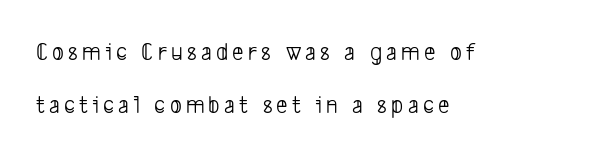
{"bold": "no", "underline": "no", "align": "left", "line_spacing": "loose", "line_spacing_ratio": 2.13, "glyph_px": 25}
